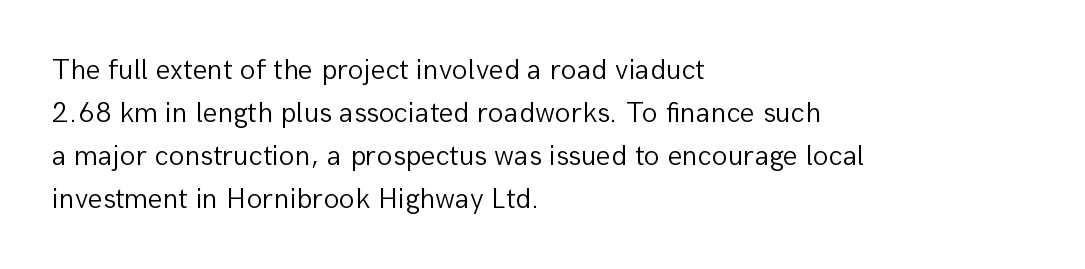
{"serif": "no", "italic": "no", "bold": "no", "weight": "light", "width": "normal", "stroke_contrast": "low", "x_height": "medium", "monospaced": "no", "underline": "no", "align": "left", "line_spacing": "normal", "line_spacing_ratio": 1.48, "letter_spacing": "normal", "letter_spacing_em": 0.0, "glyph_px": 29}
